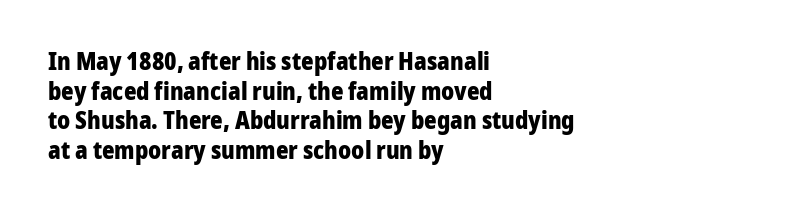
Nobody drew a line under any word here. The lettering stays uniformly vertical, giving the passage a roman look. Each word holds together tightly as a unit, with standard inter-letter gaps. A student would call this left alignment; a typographer would say flush left, rag right. Typographic density is high because the face is bold.
